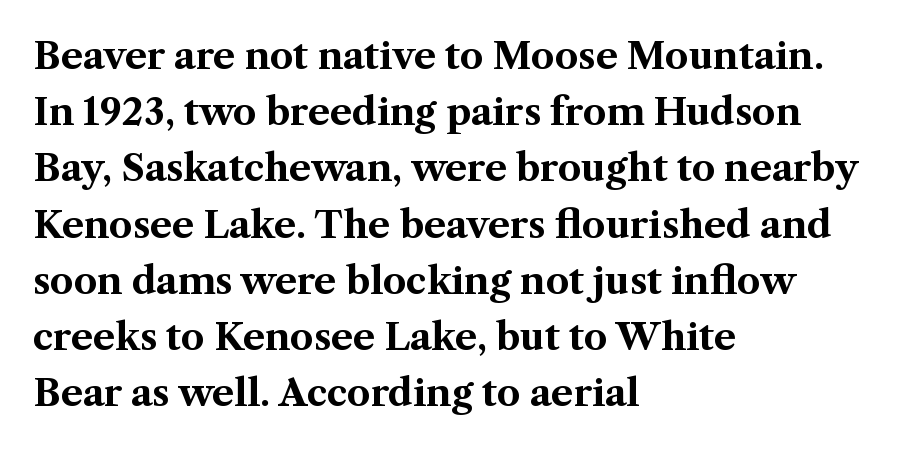
{"serif": "yes", "italic": "no", "bold": "yes", "weight": "bold", "width": "normal", "stroke_contrast": "medium", "x_height": "medium", "monospaced": "no", "underline": "no", "align": "left", "line_spacing": "normal", "line_spacing_ratio": 1.52, "letter_spacing": "normal", "letter_spacing_em": 0.0, "glyph_px": 37}
